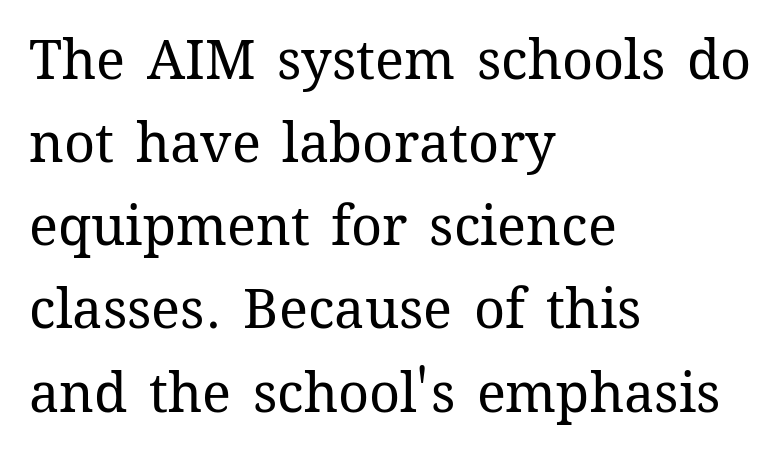
The lines are quadded left. The font's upright variant was chosen for this text. Whoever set this chose a conventional vertical rhythm. Glance below the letters and you will spot only blank space. Character widths vary here, with narrow letters taking less room than wide ones. The face used here is rendered with its standard letterfit.
